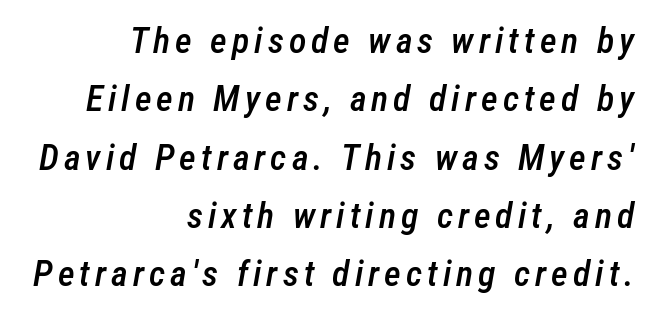
Q: Is the text bold? A: Semi-bold.
Q: Is the text italic (slanted)? A: Yes, it leans right by about 12 degrees.
Q: Is the text underlined? A: No.
Q: How is the paragraph aligned? A: Right-aligned.
Q: Is the spacing between lines tight, normal or loose? A: Normal.
Q: Width (condensed, normal, or wide)? A: Condensed.
Q: Stroke contrast? A: Low.
Q: x-height? A: Medium.
Q: Monospaced? A: No.
